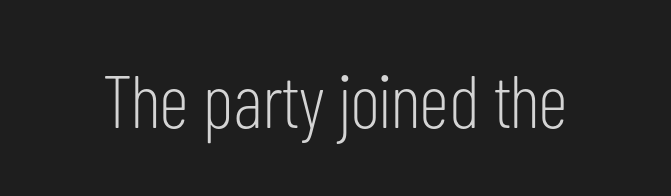
The font family rendered here belongs to the sans-serif group. Character widths vary here, with narrow letters taking less room than wide ones. The baseline area is clear. Upright lettering throughout. Compared with typical body copy, the letter spacing here is the same. Unbolded letterforms with no extra heft.
